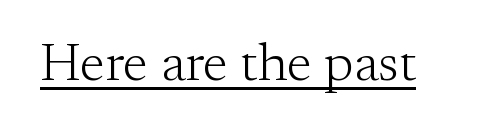
The weight tops out at a normal text grade. The passage shown is underscored from start to finish. Characters remain perfectly vertical along every line. Varying glyph widths throughout — classic text-font behaviour. Spacing between characters is what you'd get straight out of the box.
